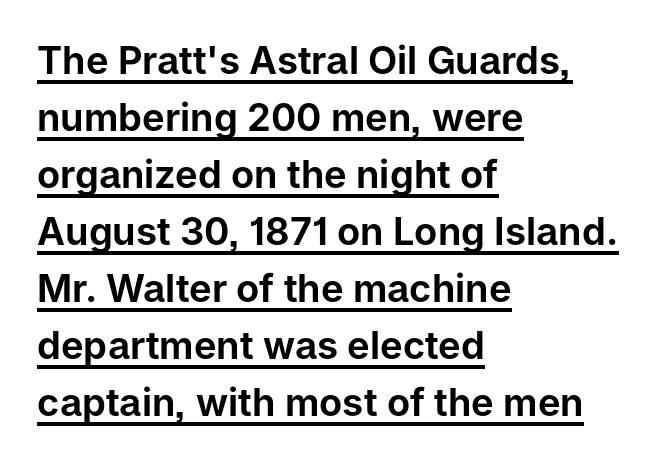
The string is rendered with underlining switched on. This is sans-serif lettering, the kind often seen on screens and signage. Baseline-to-baseline distance is the conventional proportion of letter height. No italicization has been applied; the sample stays upright. The letterforms sit shoulder to shoulder at normal distance.
